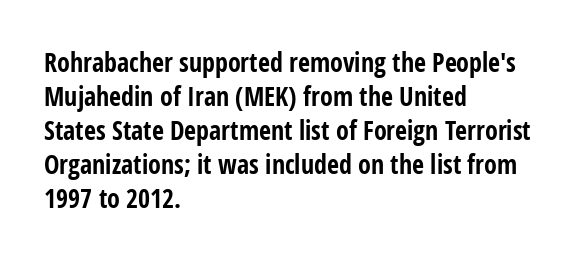
Q: Is the text bold? A: Yes.
Q: Is the text italic (slanted)? A: No, it is upright.
Q: Is the text underlined? A: No.
Q: How is the paragraph aligned? A: Left-aligned.
Q: Is the spacing between letters normal or unusually wide? A: Normal.
Q: Is the spacing between lines tight, normal or loose? A: Normal.
